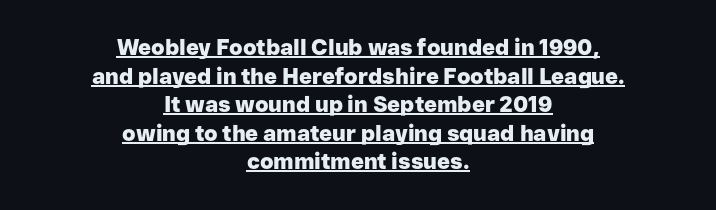
{"italic": "no", "bold": "yes", "underline": "yes", "align": "center", "line_spacing": "normal", "line_spacing_ratio": 1.3, "letter_spacing": "normal", "letter_spacing_em": 0.0, "glyph_px": 22}
